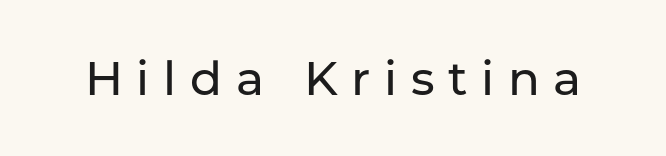
The image shows 47 px sans-serif type, upright; set unusually wide letter spacing (+0.29 em), not underlined; low stroke contrast and a medium x-height.
